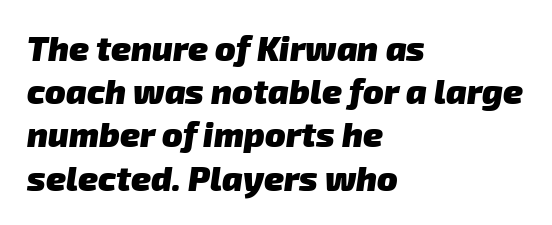
The image shows 34 px heavy sans-serif type; set left-aligned, normal line spacing (1.27x), normal letter spacing, not underlined; low stroke contrast and a medium x-height.
